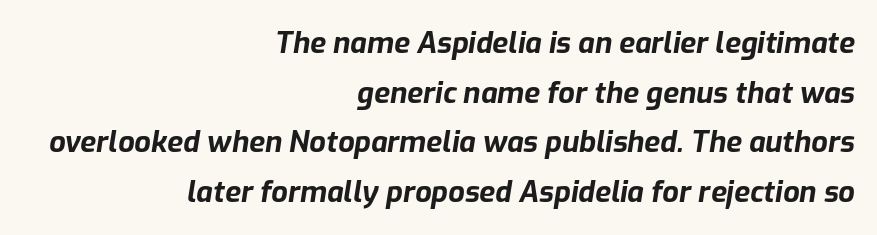
You could call the tracking neutral — neither tight nor loose. The strokes are fattened all the way to bold. The area under the type is left untouched. Do the characters align in a grid? No, the font is proportional. The rendering anchors every line to the right-hand side.
